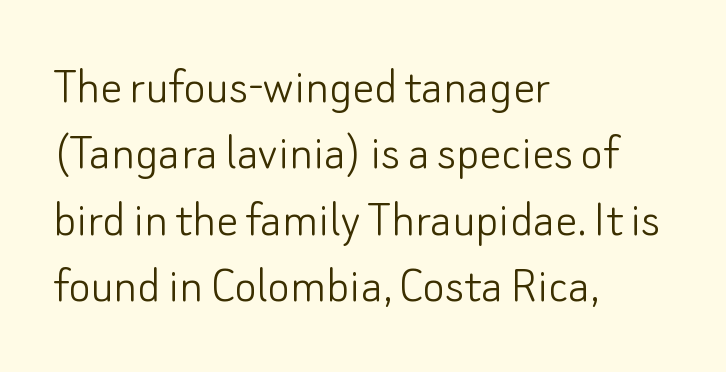
This is the regular roman posture of the typeface. Glance below the letters and you will spot only blank space. Caption: multi-line text, flush left, ragged right. On a weight scale, this lands at 450 or below.
